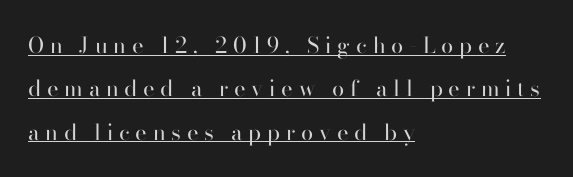
Q: Is the text bold? A: No.
Q: Is the text italic (slanted)? A: No, it is upright.
Q: Is the text underlined? A: Yes.
Q: How is the paragraph aligned? A: Left-aligned.
Q: Is the spacing between letters normal or unusually wide? A: Unusually wide.
Q: Is the spacing between lines tight, normal or loose? A: Loose.
